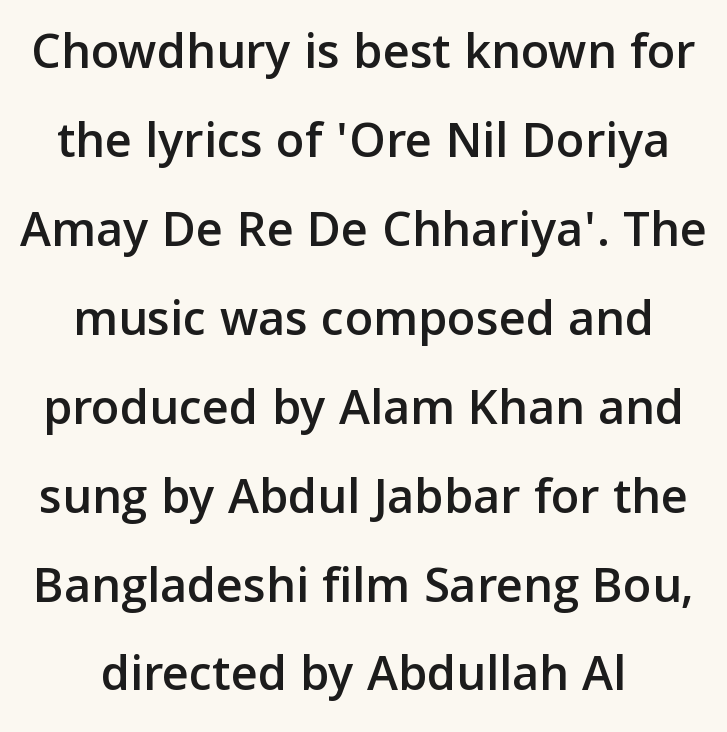
Q: Is the text italic (slanted)? A: No, it is upright.
Q: Is the typeface a serif or a sans-serif typeface? A: Sans-serif.
Q: Is the text underlined? A: No.
Q: How is the paragraph aligned? A: Centered.
Q: Is the spacing between letters normal or unusually wide? A: Normal.
Q: Width (condensed, normal, or wide)? A: Normal.
Q: Stroke contrast? A: Low.
Q: x-height? A: Medium.
Q: Monospaced? A: No.
